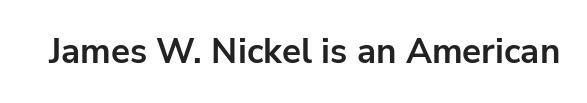
The image shows 35 px bold sans-serif type, upright; set normal letter spacing, not underlined; low stroke contrast and a medium x-height.
